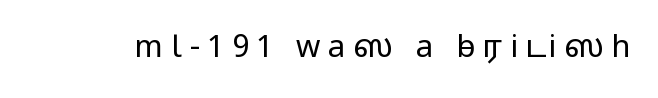
The image shows 31 px regular-weight, wide sans-serif type, upright; set unusually wide letter spacing (+0.24 em), not underlined; low stroke contrast and a medium x-height.
